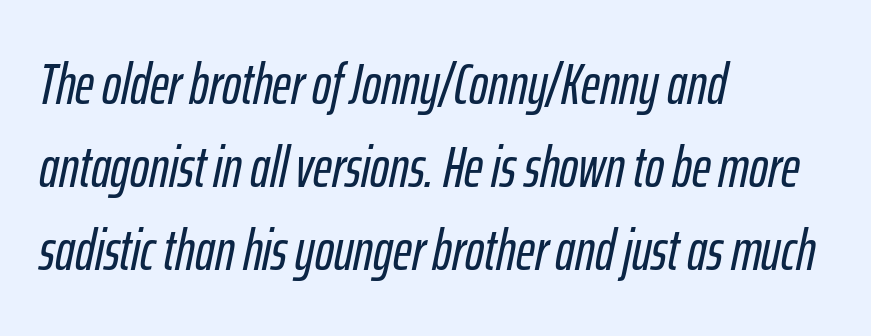
Q: Is the text italic (slanted)? A: Yes, it leans right by about 12 degrees.
Q: Is the text underlined? A: No.
Q: How is the paragraph aligned? A: Left-aligned.
Q: Is the spacing between letters normal or unusually wide? A: Normal.
Q: Is the spacing between lines tight, normal or loose? A: Normal.
Q: Width (condensed, normal, or wide)? A: Condensed.
Q: Stroke contrast? A: Low.
Q: x-height? A: Medium.
Q: Monospaced? A: No.
